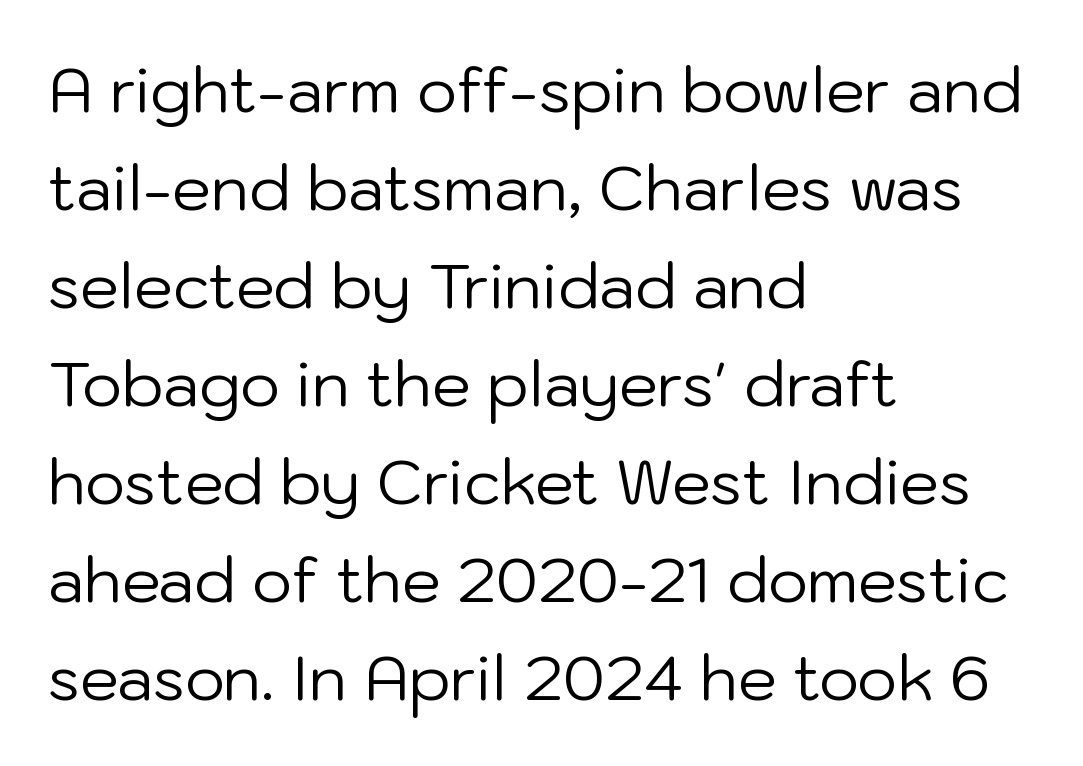
Q: Is the text bold? A: No.
Q: Is the text italic (slanted)? A: No, it is upright.
Q: Is the typeface a serif or a sans-serif typeface? A: Sans-serif.
Q: Is the text underlined? A: No.
Q: How is the paragraph aligned? A: Left-aligned.
Q: Is the spacing between letters normal or unusually wide? A: Normal.
Q: Is the spacing between lines tight, normal or loose? A: Normal.
Q: Width (condensed, normal, or wide)? A: Normal.
Q: Stroke contrast? A: Low.
Q: x-height? A: Medium.
Q: Monospaced? A: No.
